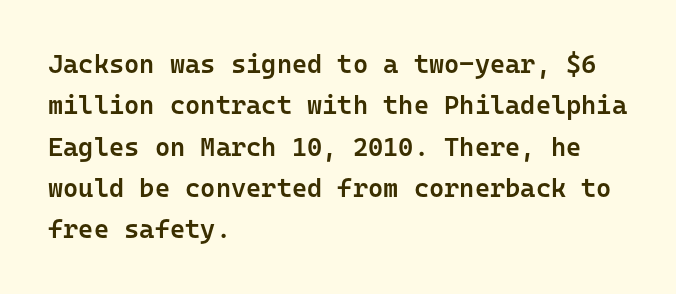
The lines are quadded left. Descenders hang freely into open space. Semibold letterforms, between regular and bold. Observe the ordinary spacing: letters are neighbours, not strangers.
